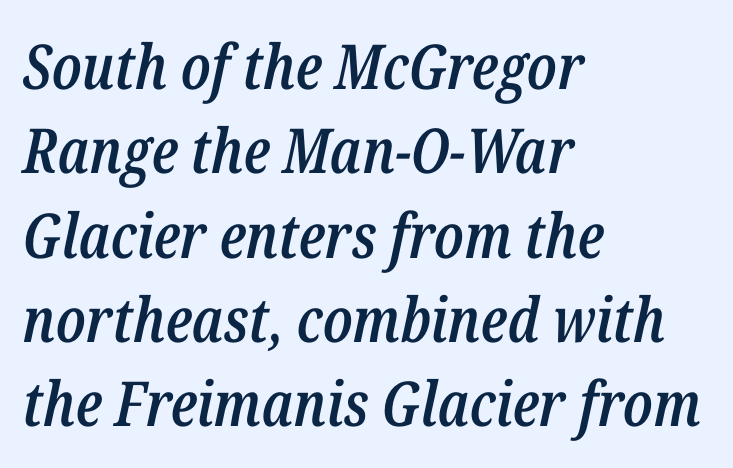
The lines sit at an ordinary, default distance from one another. The letters advance in unequal steps, a hallmark of proportional type. Any mark beneath the type? The region is blank. Here the glyphs are tracked normally, forming tight word shapes. Horizontally, the lines are justified to the leading edge only. A somewhat darkened texture: the type is semibold rather than bold.
